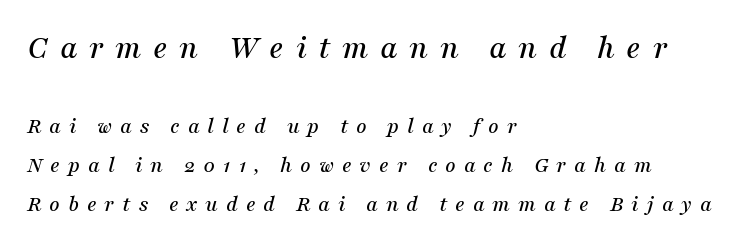
Q: Is the text italic (slanted)? A: Yes, it leans right by about 16 degrees.
Q: Is the typeface a serif or a sans-serif typeface? A: Serif.
Q: Is the text underlined? A: No.
Q: How is the paragraph aligned? A: Left-aligned.
Q: Is the spacing between letters normal or unusually wide? A: Unusually wide.
Q: Is the spacing between lines tight, normal or loose? A: Normal.
Q: Which block of text is set in a larger size, the first (top) or the second (bottom)? A: The first (top) one.
Q: Width (condensed, normal, or wide)? A: Normal.
Q: Stroke contrast? A: Medium.
Q: x-height? A: Medium.
Q: Monospaced? A: No.
